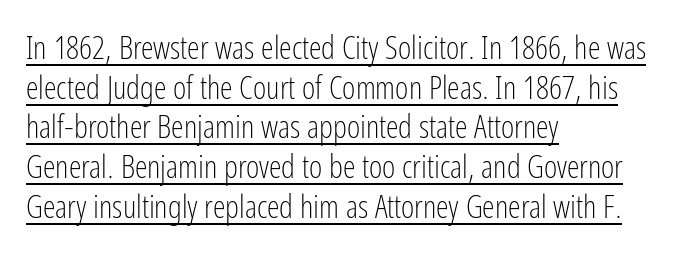
Q: Is the text bold? A: No.
Q: Is the text italic (slanted)? A: No, it is upright.
Q: Is the typeface a serif or a sans-serif typeface? A: Sans-serif.
Q: Is the text underlined? A: Yes.
Q: How is the paragraph aligned? A: Left-aligned.
Q: Is the spacing between letters normal or unusually wide? A: Normal.
Q: Width (condensed, normal, or wide)? A: Condensed.
Q: Stroke contrast? A: Low.
Q: x-height? A: Medium.
Q: Monospaced? A: No.
